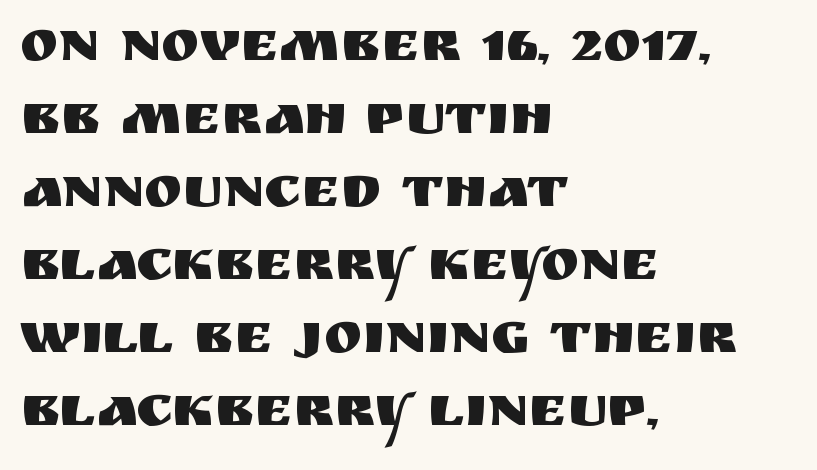
The image shows 58 px sans-serif type, upright; set left-aligned, normal line spacing (1.26x), normal letter spacing, not underlined; medium stroke contrast and a large x-height.
